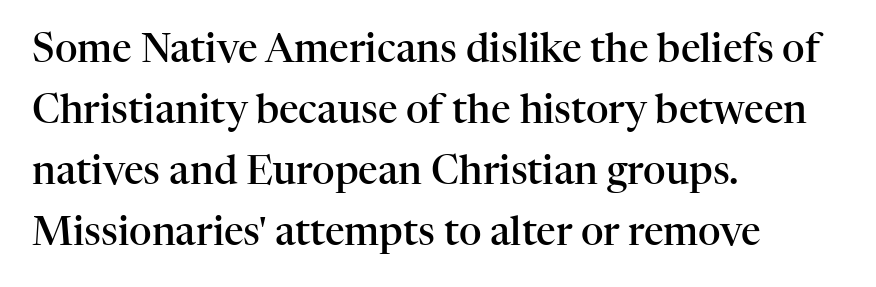
{"serif": "yes", "italic": "no", "bold": "semi", "weight": "semibold", "width": "normal", "stroke_contrast": "high", "x_height": "medium", "monospaced": "no", "underline": "no", "align": "left", "line_spacing": "normal", "line_spacing_ratio": 1.56, "letter_spacing": "normal", "letter_spacing_em": 0.0, "glyph_px": 39}
